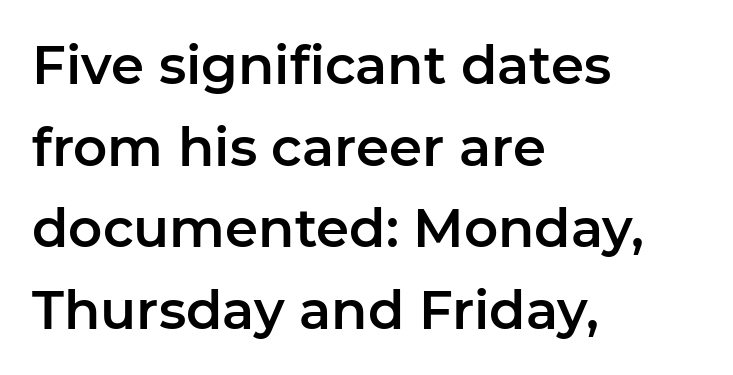
{"serif": "no", "italic": "no", "width": "normal", "stroke_contrast": "low", "x_height": "medium", "monospaced": "no", "underline": "no", "align": "left", "line_spacing": "normal", "line_spacing_ratio": 1.54, "letter_spacing": "normal", "letter_spacing_em": 0.0, "glyph_px": 53}
